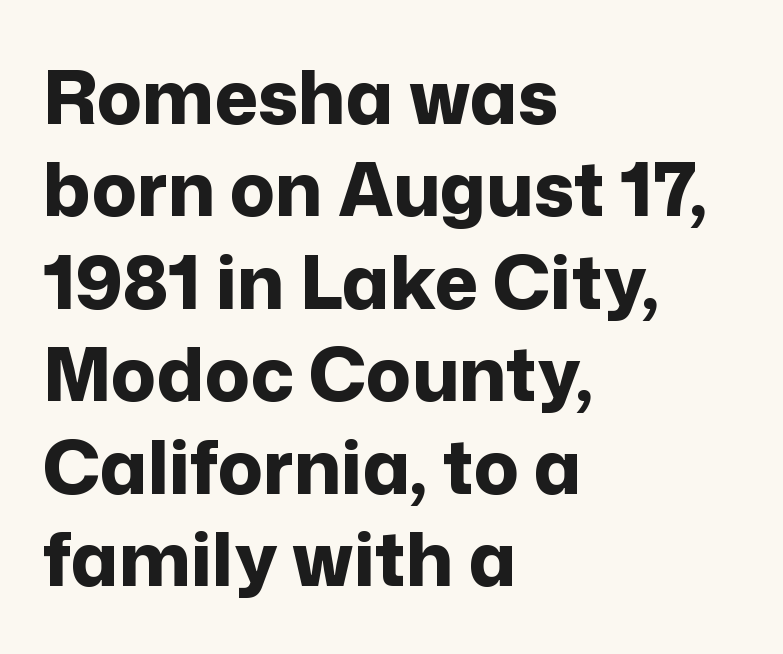
Any mark beneath the type? The region is blank. The text block is weighted toward the left margin, trailing off unevenly rightward. Caption: standard tracking, unaltered. Every letter is thick-stroked: bold, no question.
